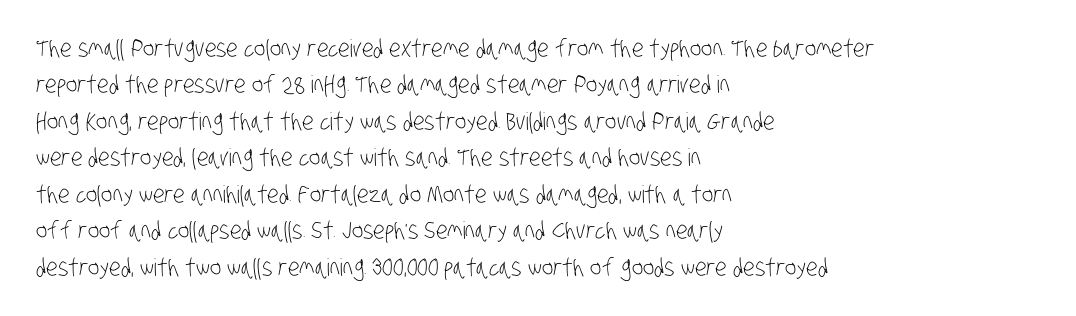
The image shows 24 px text type; set left-aligned, normal line spacing (1.52x), normal letter spacing, not underlined.
